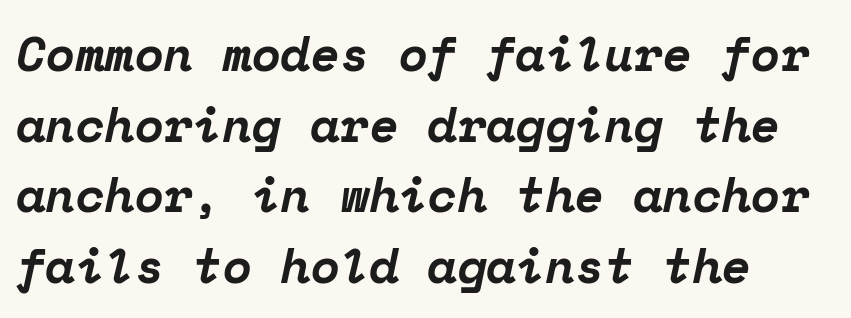
The image shows 48 px bold serif type, italic (leaning right), monospaced; set left-aligned, normal line spacing (1.47x), normal letter spacing, not underlined; low stroke contrast and a medium x-height.
